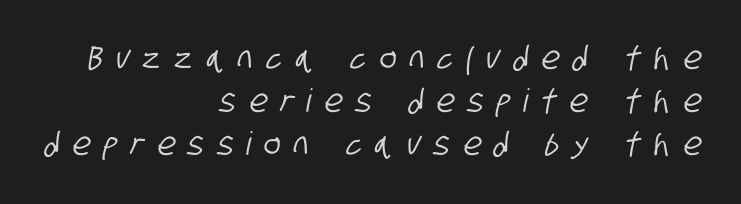
The image shows 32 px condensed sans-serif type; set right-aligned, normal line spacing (1.35x), unusually wide letter spacing (+0.42 em), not underlined; low stroke contrast and a large x-height.
